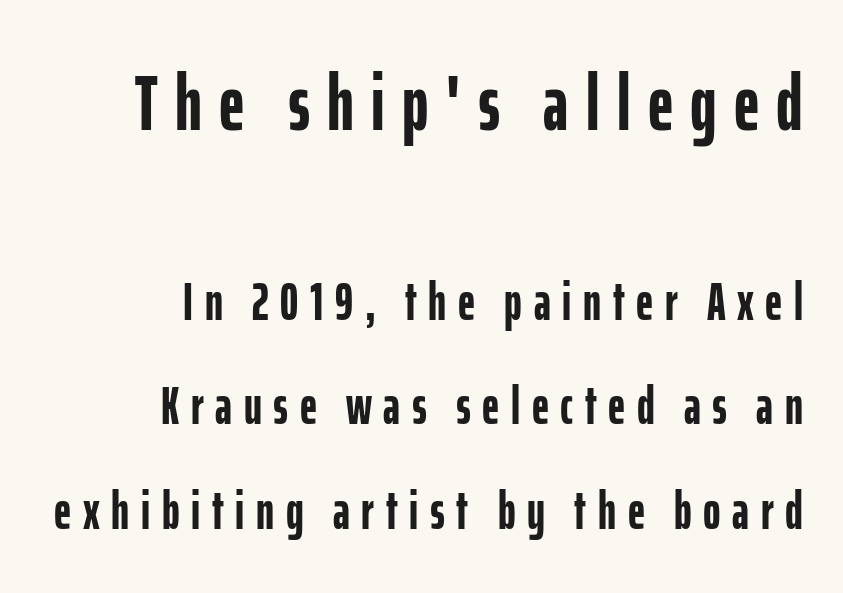
{"serif": "no", "italic": "no", "bold": "yes", "weight": "semibold", "width": "condensed", "stroke_contrast": "low", "x_height": "medium", "monospaced": "no", "underline": "no", "align": "right", "line_spacing": "loose", "line_spacing_ratio": 1.97, "letter_spacing": "wide", "letter_spacing_em": 0.22, "larger_block": "first", "size_ratio": 1.49, "glyph_px": 79}
